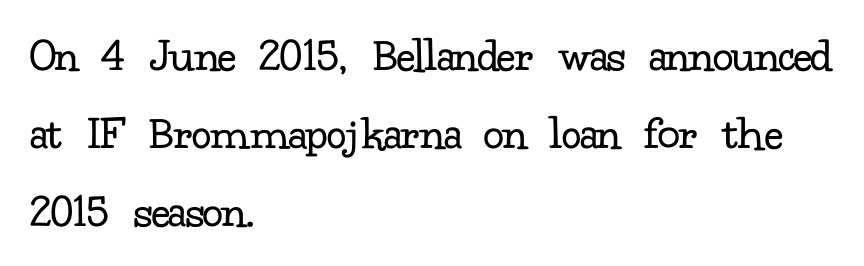
The image shows 49 px regular-weight serif type, upright; set left-aligned, normal line spacing (1.59x), normal letter spacing, not underlined; low stroke contrast and a small x-height.
